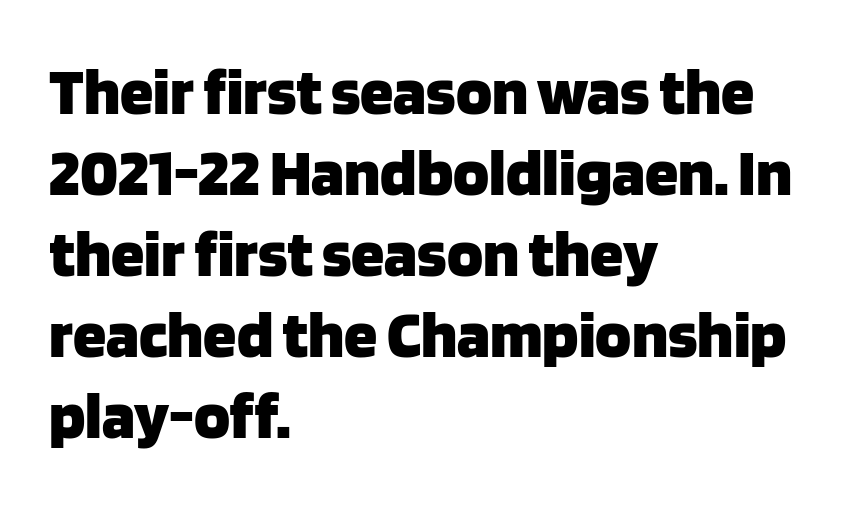
This is the regular roman posture of the typeface. Clear beneath every line of the passage. What stands out about the letter spacing? Nothing — it is the standard amount. This sample has the flowing, uneven cadence of proportional lettering. A typesetter would label this face a sans. Bold? Absolutely — the strokes are thick and heavy.
